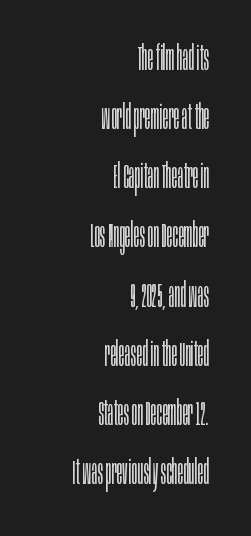
{"serif": "no", "italic": "no", "bold": "no", "weight": "light", "width": "condensed", "stroke_contrast": "low", "x_height": "large", "monospaced": "no", "underline": "no", "align": "right", "line_spacing": "normal", "line_spacing_ratio": 1.69, "letter_spacing": "normal", "letter_spacing_em": 0.0, "glyph_px": 35}
